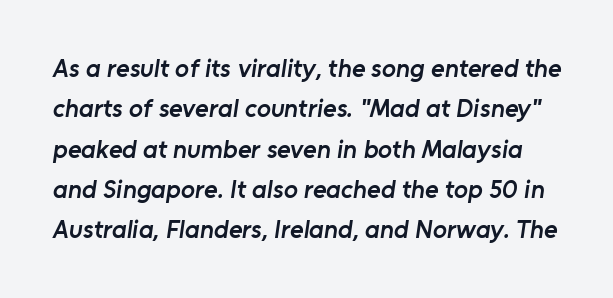
{"bold": "semi", "underline": "no", "line_spacing": "normal", "line_spacing_ratio": 1.55, "letter_spacing": "normal", "letter_spacing_em": 0.0, "glyph_px": 26}
